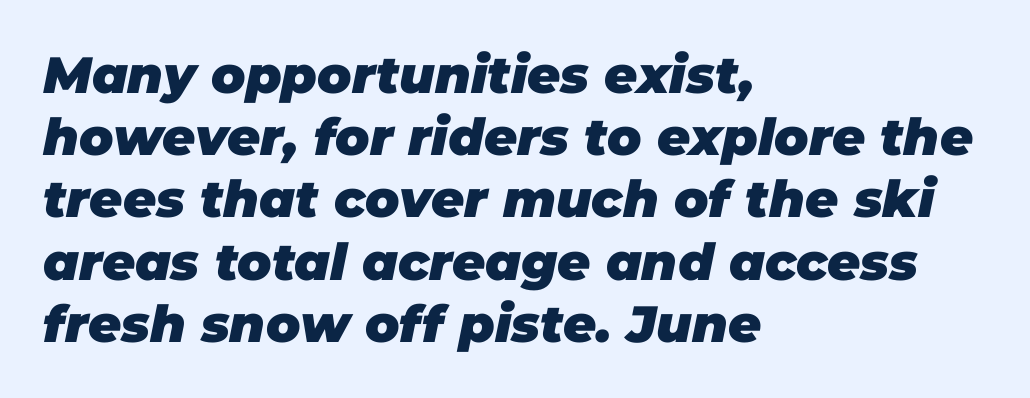
{"italic": "yes", "lean": "right", "slant_degrees": 11, "bold": "yes", "weight": "heavy", "width": "normal", "stroke_contrast": "low", "x_height": "large", "monospaced": "no", "underline": "no", "align": "left", "line_spacing_ratio": 1.22, "letter_spacing": "normal", "letter_spacing_em": 0.0, "glyph_px": 51}
